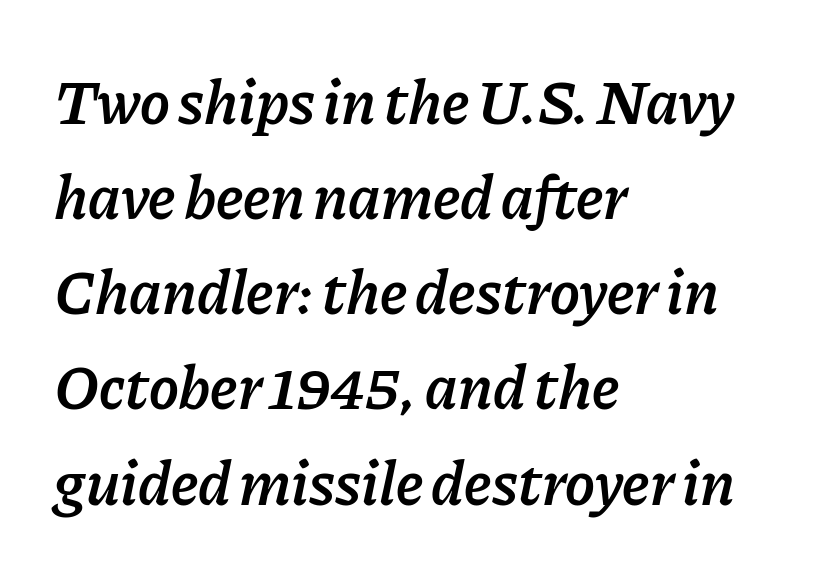
{"italic": "yes", "lean": "right", "slant_degrees": 11, "bold": "semi", "weight": "semibold", "width": "normal", "stroke_contrast": "low", "x_height": "medium", "monospaced": "no", "underline": "no", "align": "left", "line_spacing": "normal", "line_spacing_ratio": 1.51, "letter_spacing": "normal", "letter_spacing_em": 0.0, "glyph_px": 63}
